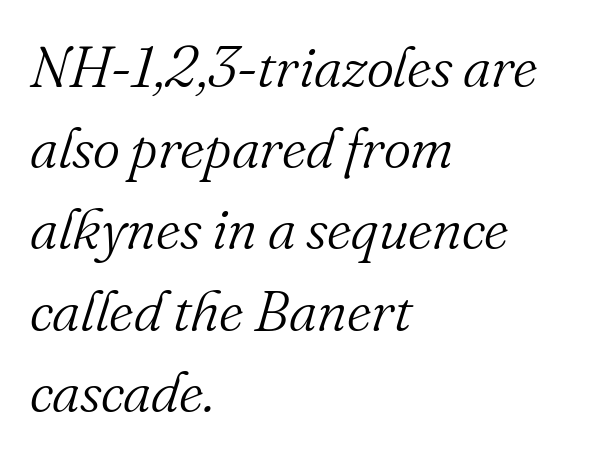
Q: Is the text bold? A: No.
Q: Is the text italic (slanted)? A: Yes, it leans right by about 16 degrees.
Q: Is the typeface a serif or a sans-serif typeface? A: Serif.
Q: Is the text underlined? A: No.
Q: How is the paragraph aligned? A: Left-aligned.
Q: Is the spacing between letters normal or unusually wide? A: Normal.
Q: Is the spacing between lines tight, normal or loose? A: Normal.
Q: Width (condensed, normal, or wide)? A: Normal.
Q: Stroke contrast? A: Medium.
Q: x-height? A: Small.
Q: Monospaced? A: No.
